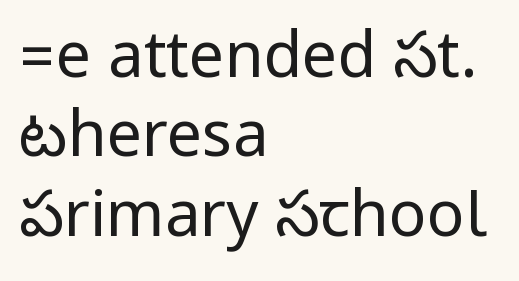
Interline gaps are of average width in this sample. The font family rendered here belongs to the sans-serif group. Which margin do the lines hug? The left one — the right edge is uneven. Bare-footed words on every line.
